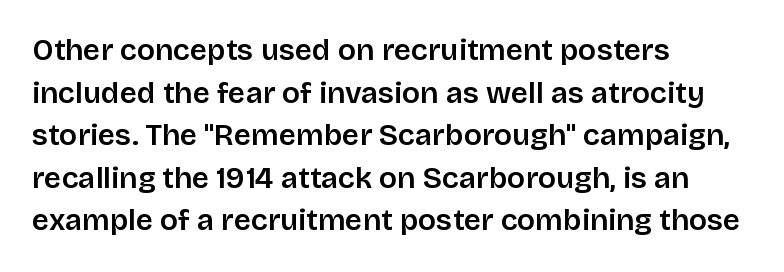
{"serif": "no", "italic": "no", "width": "normal", "stroke_contrast": "low", "x_height": "large", "monospaced": "no", "underline": "no", "align": "left", "line_spacing": "normal", "line_spacing_ratio": 1.42, "letter_spacing": "normal", "letter_spacing_em": 0.0, "glyph_px": 30}
